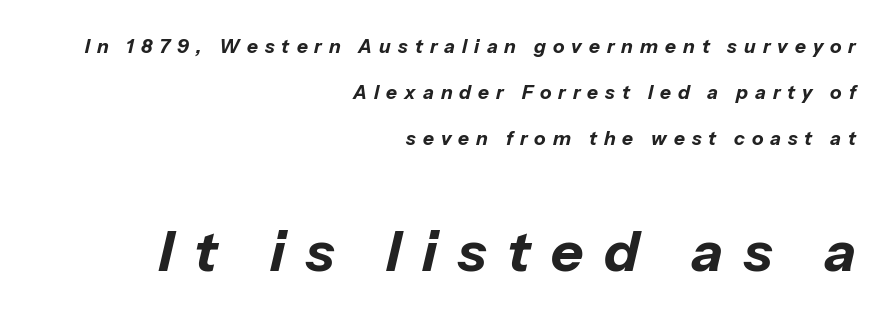
The image shows 56 px bold type, italic (leaning right); set right-aligned, loose line spacing (2.41x), unusually wide letter spacing (+0.37 em), not underlined; the second (bottom) block is 2.95x larger; low stroke contrast and a medium x-height.
